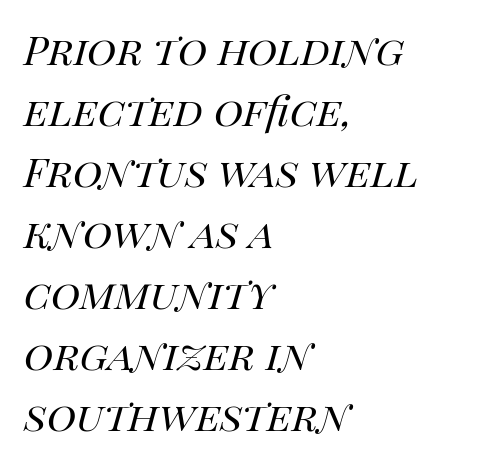
Between one letter and the next there's only the usual sliver of space. Italic: yes, the glyphs are oblique. Type without underlining. Looks like regular typesetting: each glyph gets only the width it needs. The rag falls on the right side of this text block.
